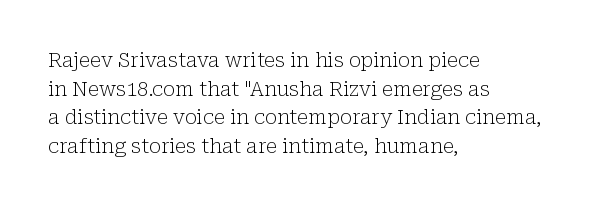
The image shows 20 px text type, upright; set left-aligned, normal line spacing (1.43x), normal letter spacing, not underlined.
